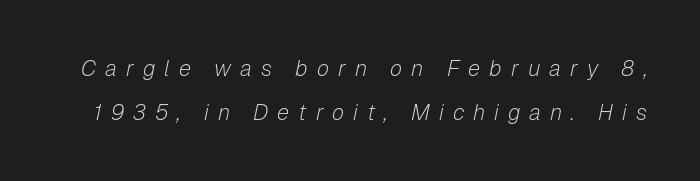
{"italic": "yes", "lean": "right", "slant_degrees": 12, "bold": "no", "underline": "no", "line_spacing": "loose", "line_spacing_ratio": 2.01, "letter_spacing": "wide", "letter_spacing_em": 0.41, "glyph_px": 22}
